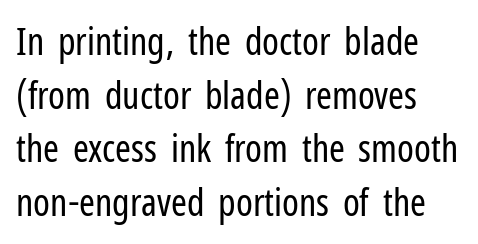
The image shows 38 px regular-weight, condensed sans-serif type, upright; set left-aligned, normal line spacing (1.41x), normal letter spacing, not underlined; low stroke contrast and a medium x-height.
